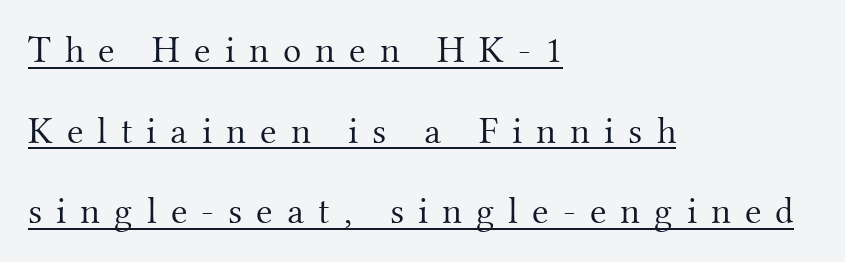
Q: Is the text bold? A: No.
Q: Is the text italic (slanted)? A: No, it is upright.
Q: Is the typeface a serif or a sans-serif typeface? A: Serif.
Q: Is the text underlined? A: Yes.
Q: How is the paragraph aligned? A: Left-aligned.
Q: Is the spacing between letters normal or unusually wide? A: Unusually wide.
Q: Is the spacing between lines tight, normal or loose? A: Loose.
Q: Width (condensed, normal, or wide)? A: Normal.
Q: Stroke contrast? A: Medium.
Q: x-height? A: Small.
Q: Monospaced? A: No.
